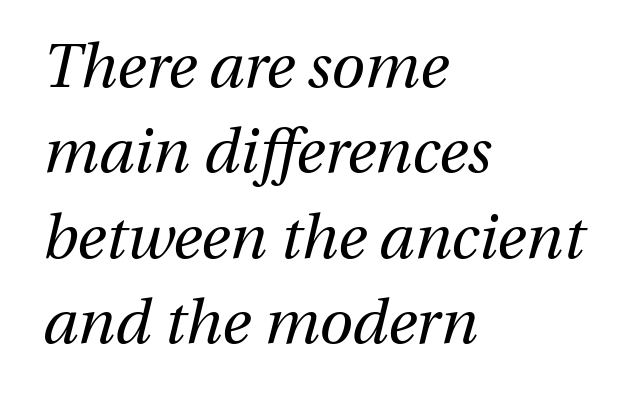
{"italic": "yes", "lean": "right", "slant_degrees": 13, "bold": "no", "weight": "regular", "width": "normal", "stroke_contrast": "medium", "x_height": "medium", "monospaced": "no", "underline": "no", "align": "left", "line_spacing": "normal", "line_spacing_ratio": 1.4, "letter_spacing": "normal", "letter_spacing_em": 0.0, "glyph_px": 61}
